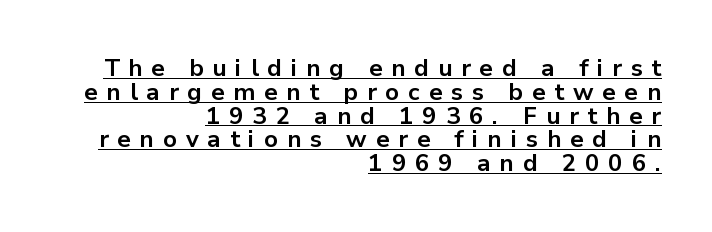
{"italic": "no", "bold": "yes", "underline": "yes", "align": "right", "line_spacing": "tight", "line_spacing_ratio": 0.99, "letter_spacing": "wide", "letter_spacing_em": 0.37, "glyph_px": 24}
